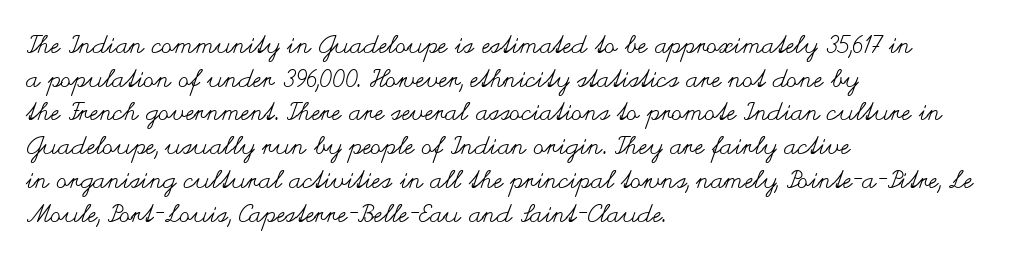
{"bold": "no", "underline": "no", "align": "left", "line_spacing": "normal", "line_spacing_ratio": 1.35, "letter_spacing": "normal", "letter_spacing_em": 0.0, "glyph_px": 25}
